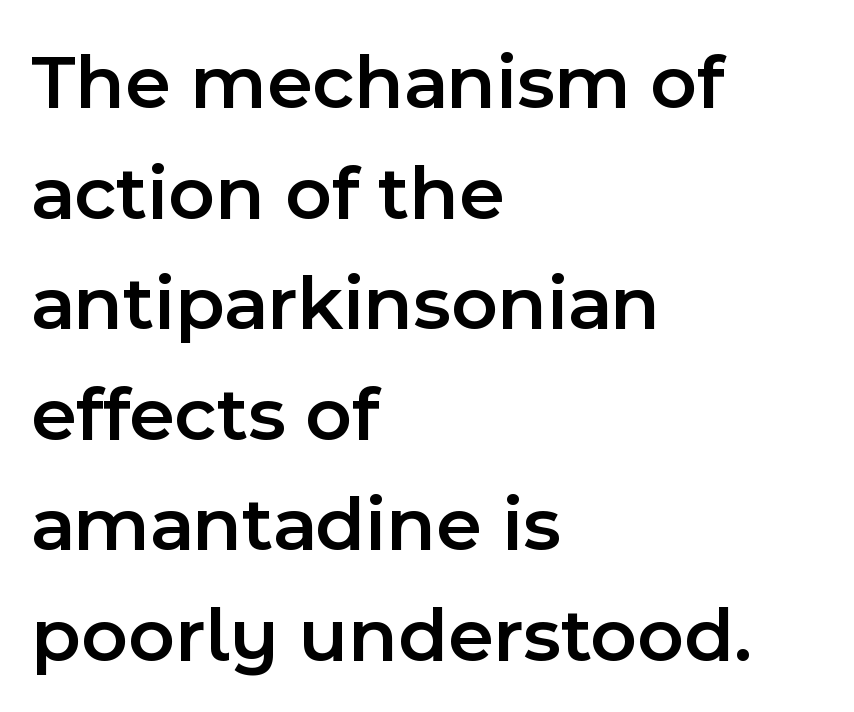
Q: Is the text bold? A: Semi-bold.
Q: Is the text italic (slanted)? A: No, it is upright.
Q: Is the typeface a serif or a sans-serif typeface? A: Sans-serif.
Q: Is the text underlined? A: No.
Q: How is the paragraph aligned? A: Left-aligned.
Q: Is the spacing between letters normal or unusually wide? A: Normal.
Q: Is the spacing between lines tight, normal or loose? A: Normal.
Q: Width (condensed, normal, or wide)? A: Normal.
Q: x-height? A: Medium.
Q: Monospaced? A: No.
